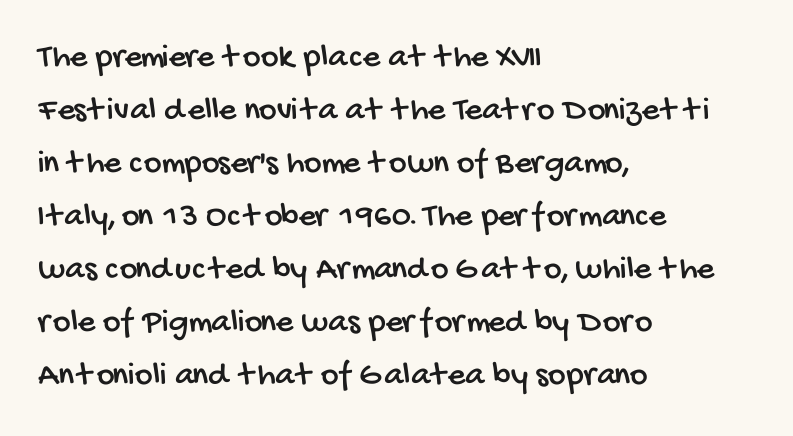
{"serif": "no", "width": "condensed", "stroke_contrast": "low", "x_height": "large", "monospaced": "no", "underline": "no", "align": "left", "line_spacing": "normal", "line_spacing_ratio": 1.56, "letter_spacing": "normal", "letter_spacing_em": 0.0, "glyph_px": 34}
